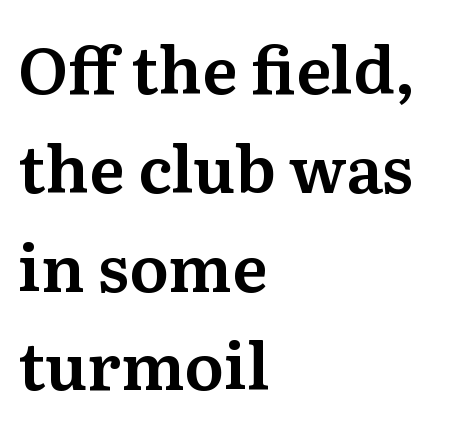
The image shows 65 px serif type, upright; set left-aligned, normal line spacing (1.52x), normal letter spacing, not underlined; medium stroke contrast and a medium x-height.
